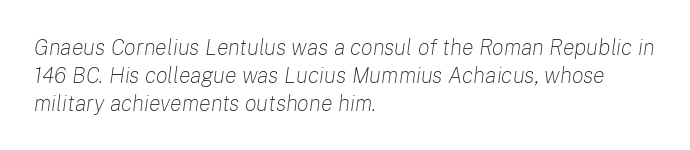
{"italic": "yes", "lean": "right", "slant_degrees": 8, "bold": "no", "underline": "no", "align": "left", "line_spacing": "normal", "line_spacing_ratio": 1.27, "letter_spacing": "normal", "letter_spacing_em": 0.0, "glyph_px": 22}
